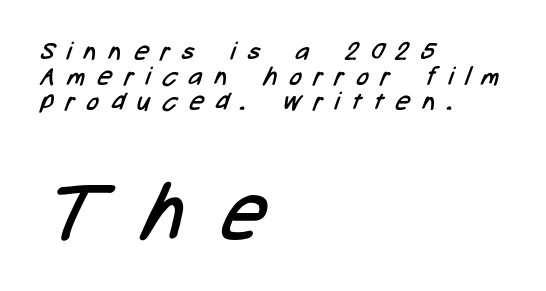
{"serif": "no", "bold": "no", "weight": "regular", "width": "condensed", "stroke_contrast": "low", "x_height": "medium", "monospaced": "no", "underline": "no", "align": "left", "line_spacing": "tight", "line_spacing_ratio": 1.0, "letter_spacing": "wide", "letter_spacing_em": 0.5, "larger_block": "second", "size_ratio": 3.04, "glyph_px": 76}
